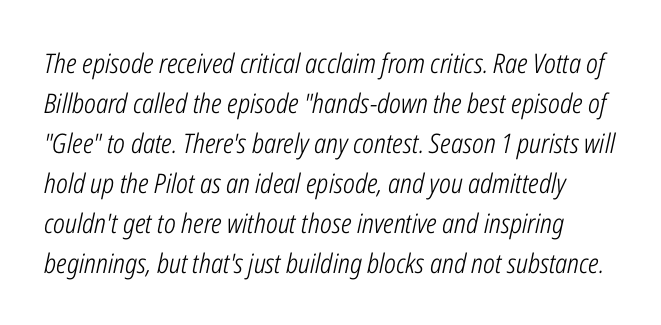
{"italic": "yes", "lean": "right", "slant_degrees": 12, "bold": "no", "underline": "no", "line_spacing": "normal", "line_spacing_ratio": 1.48, "letter_spacing": "normal", "letter_spacing_em": 0.0, "glyph_px": 27}
